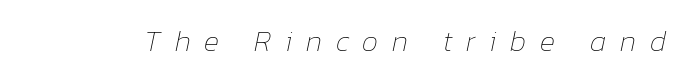
The line texture is sparse and dotted thanks to wide tracking. Letters rest on an invisible, unmarked baseline. Think standard paragraph weight, or any step lighter than that. Proportional: the letters do not fall into vertical columns. In terms of posture, this sample is oblique.
